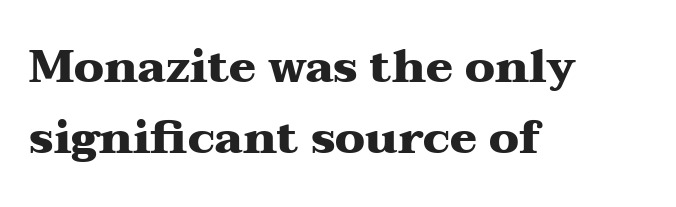
The face used here is seriffed, in the tradition of book romans. Unlike italic type, these characters show no tilt at all. The rendering uses natural spacing where letterforms have individual widths. Alignment: flush left. Look at the tracking — it's just the regular setting, nothing added.
